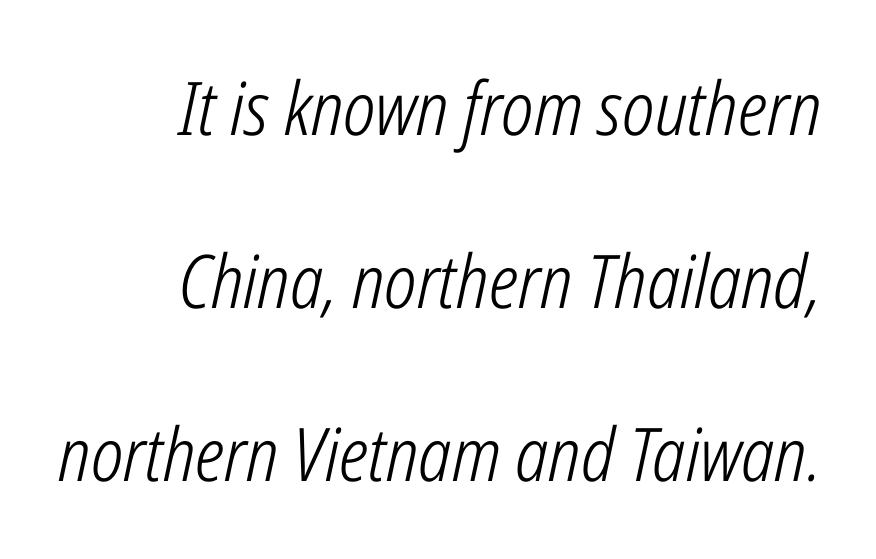
The image shows 74 px light, condensed type, italic (leaning right); set right-aligned, loose line spacing (2.34x), normal letter spacing, not underlined; low stroke contrast and a medium x-height.
